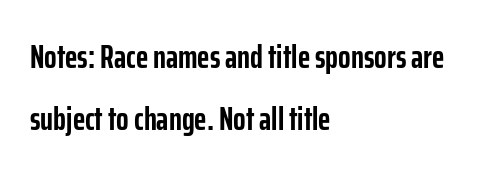
The image shows 33 px semibold, condensed sans-serif type, upright; set left-aligned, line spacing 1.88x, normal letter spacing, not underlined; low stroke contrast and a medium x-height.
